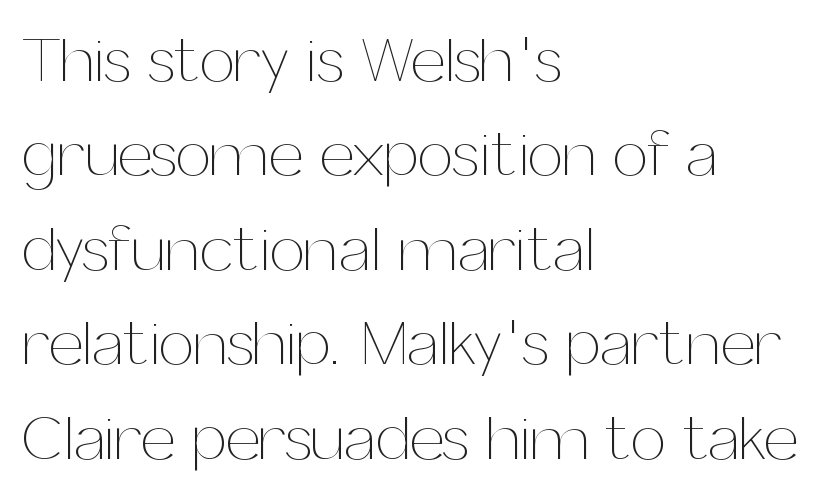
Q: Is the text bold? A: No.
Q: Is the text italic (slanted)? A: No, it is upright.
Q: Is the text underlined? A: No.
Q: How is the paragraph aligned? A: Left-aligned.
Q: Is the spacing between letters normal or unusually wide? A: Normal.
Q: Is the spacing between lines tight, normal or loose? A: Normal.
Q: Width (condensed, normal, or wide)? A: Normal.
Q: Stroke contrast? A: Medium.
Q: x-height? A: Medium.
Q: Monospaced? A: No.
